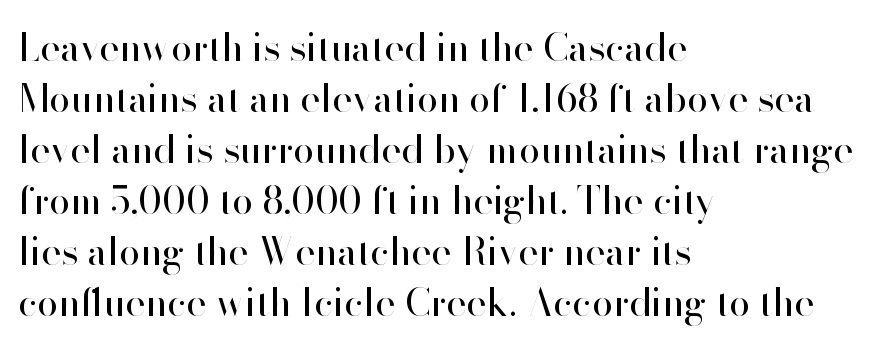
The image shows 38 px regular-weight sans-serif type, upright; set left-aligned, normal line spacing (1.34x), normal letter spacing, not underlined; high stroke contrast and a small x-height.
